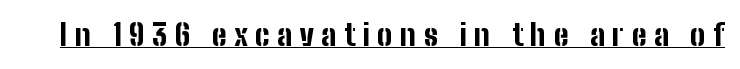
The image shows 30 px bold, condensed sans-serif type, upright; set unusually wide letter spacing (+0.25 em), underlined; low stroke contrast and a medium x-height.
